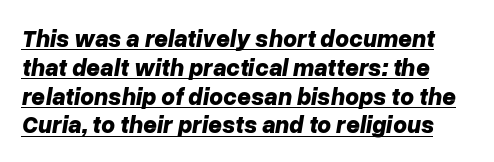
Q: Is the text bold? A: Yes.
Q: Is the text italic (slanted)? A: Yes, it leans right by about 10 degrees.
Q: Is the text underlined? A: Yes.
Q: Is the spacing between letters normal or unusually wide? A: Normal.
